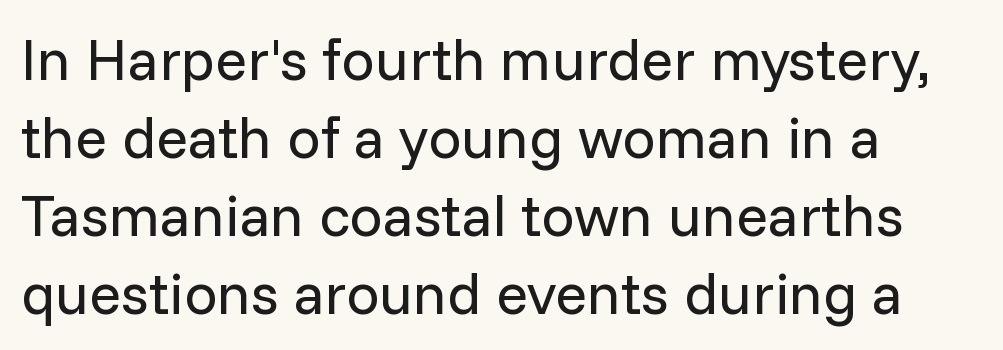
The image shows 59 px regular-weight sans-serif type, upright; set left-aligned, normal line spacing (1.32x), normal letter spacing, not underlined; low stroke contrast and a medium x-height.
